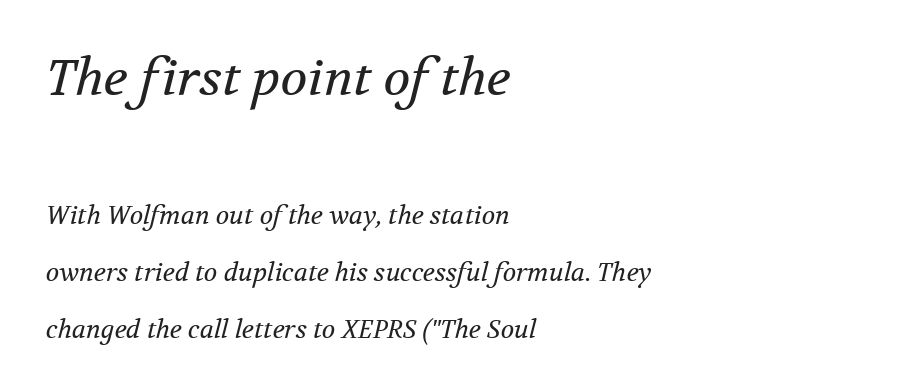
{"serif": "yes", "italic": "yes", "lean": "right", "slant_degrees": 12, "bold": "no", "weight": "regular", "width": "normal", "stroke_contrast": "medium", "x_height": "medium", "monospaced": "no", "underline": "no", "align": "left", "line_spacing": "loose", "line_spacing_ratio": 2.27, "letter_spacing": "normal", "letter_spacing_em": 0.0, "larger_block": "first", "size_ratio": 2.0, "glyph_px": 50}
